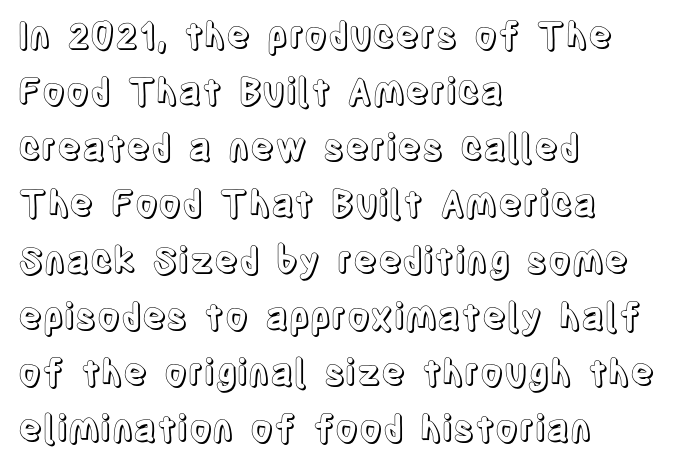
Q: Is the text italic (slanted)? A: No, it is upright.
Q: Is the text underlined? A: No.
Q: How is the paragraph aligned? A: Left-aligned.
Q: Is the spacing between letters normal or unusually wide? A: Normal.
Q: Is the spacing between lines tight, normal or loose? A: Normal.
Q: Width (condensed, normal, or wide)? A: Condensed.
Q: x-height? A: Large.
Q: Monospaced? A: No.
